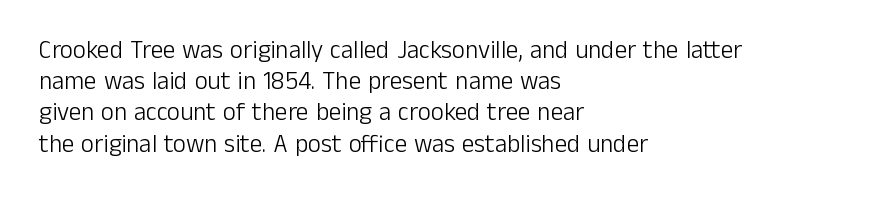
Q: Is the text bold? A: No.
Q: Is the text italic (slanted)? A: No, it is upright.
Q: Is the text underlined? A: No.
Q: How is the paragraph aligned? A: Left-aligned.
Q: Is the spacing between letters normal or unusually wide? A: Normal.
Q: Is the spacing between lines tight, normal or loose? A: Normal.
